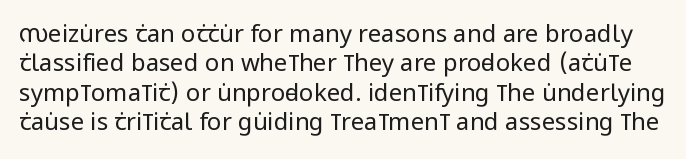
The image shows 24 px text type, upright; set line spacing 1.22x, normal letter spacing, not underlined.
